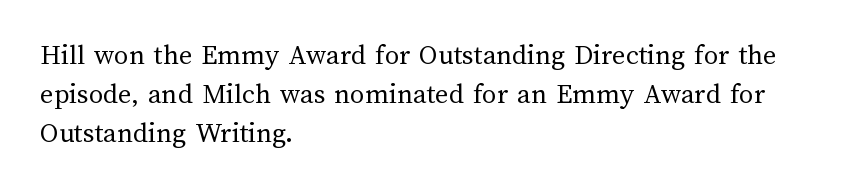
{"italic": "no", "bold": "no", "weight": "regular", "width": "normal", "stroke_contrast": "medium", "x_height": "medium", "monospaced": "no", "underline": "no", "align": "left", "line_spacing": "normal", "line_spacing_ratio": 1.35, "letter_spacing": "normal", "letter_spacing_em": 0.0, "glyph_px": 29}
